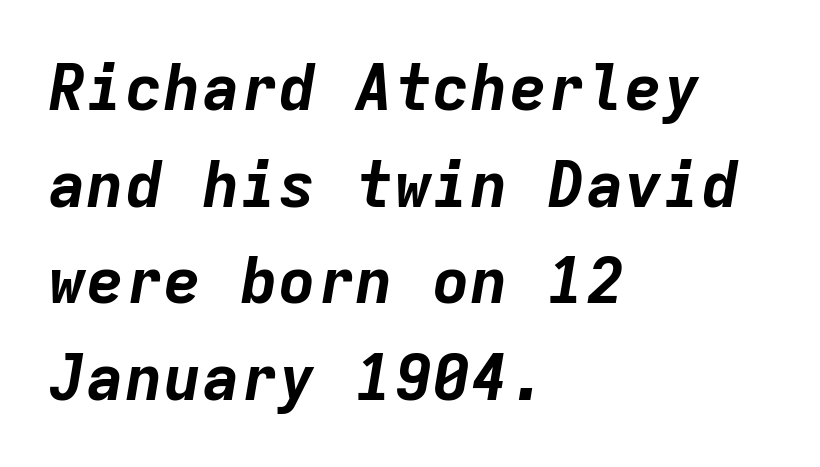
{"italic": "yes", "lean": "right", "slant_degrees": 9, "bold": "yes", "weight": "bold", "width": "normal", "stroke_contrast": "low", "x_height": "medium", "monospaced": "yes", "underline": "no", "align": "left", "line_spacing": "normal", "line_spacing_ratio": 1.51, "letter_spacing": "normal", "letter_spacing_em": 0.0, "glyph_px": 64}
